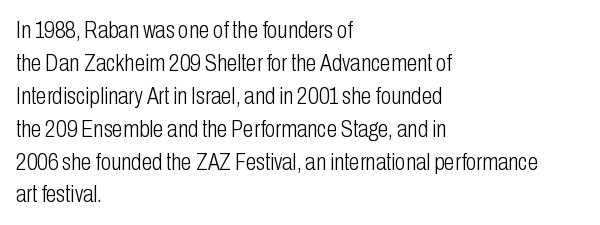
{"italic": "no", "bold": "no", "underline": "no", "align": "left", "line_spacing": "normal", "line_spacing_ratio": 1.37, "letter_spacing": "normal", "letter_spacing_em": 0.0, "glyph_px": 24}
